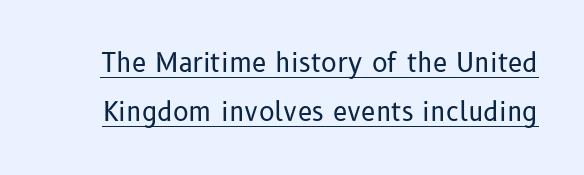
{"italic": "no", "bold": "no", "underline": "yes", "line_spacing_ratio": 1.89, "letter_spacing": "normal", "letter_spacing_em": 0.0, "glyph_px": 26}
